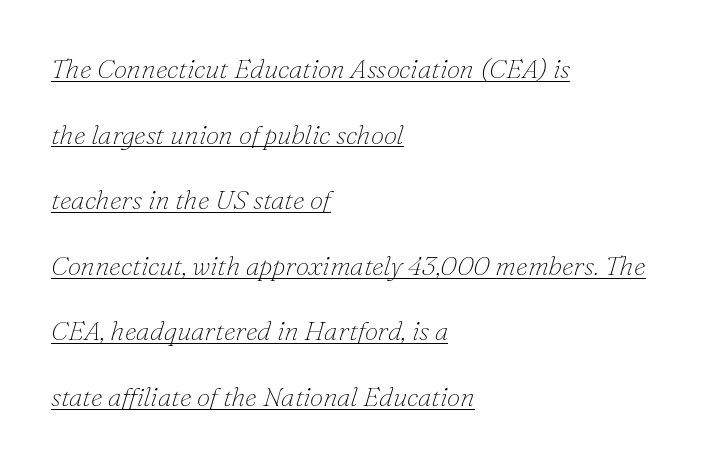
Compared with undecorated copy, this sample adds a rule below the words. The line texture is even and compact thanks to regular tracking. Is the type slanted? Yes — the strokes lean at a clear angle. Weight class: somewhere from thin through regular.
